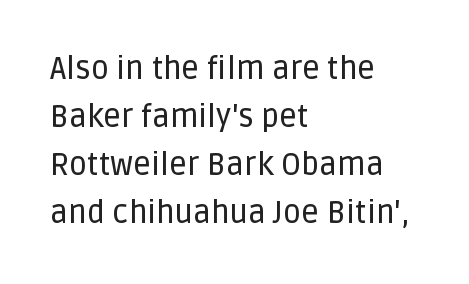
{"serif": "no", "italic": "no", "width": "normal", "stroke_contrast": "low", "x_height": "large", "monospaced": "no", "underline": "no", "align": "left", "line_spacing": "normal", "line_spacing_ratio": 1.55, "letter_spacing": "normal", "letter_spacing_em": 0.0, "glyph_px": 31}
